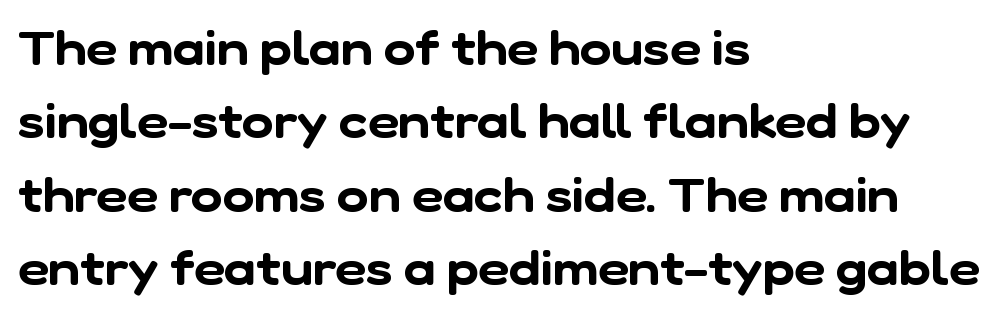
Clear beneath every line of the passage. Normally led — the rows are evenly, conventionally spaced. The compositor pushed each line to the left boundary. Nothing unusual about the tracking: characters are spaced as the font intends. Here the designer chose a conventional face with non-uniform glyph widths.
